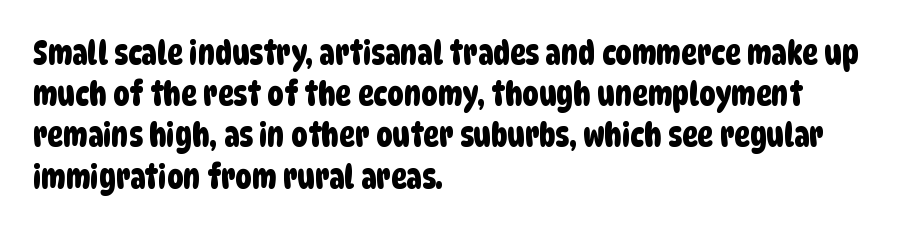
Q: Is the typeface a serif or a sans-serif typeface? A: Sans-serif.
Q: Is the text underlined? A: No.
Q: How is the paragraph aligned? A: Left-aligned.
Q: Is the spacing between letters normal or unusually wide? A: Normal.
Q: Is the spacing between lines tight, normal or loose? A: Normal.
Q: Width (condensed, normal, or wide)? A: Condensed.
Q: Stroke contrast? A: Low.
Q: x-height? A: Large.
Q: Monospaced? A: No.
